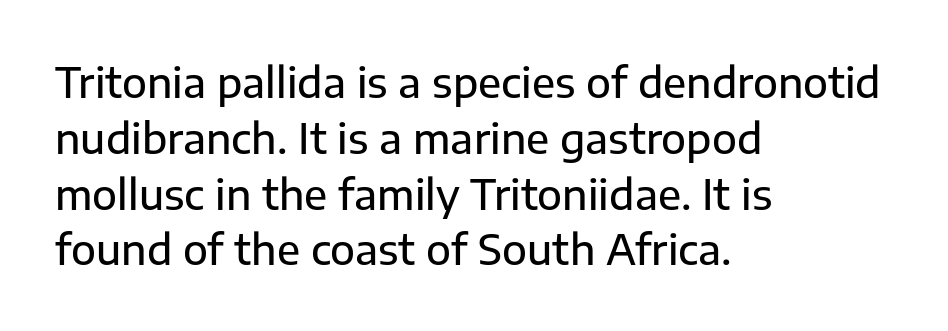
Q: Is the text italic (slanted)? A: No, it is upright.
Q: Is the typeface a serif or a sans-serif typeface? A: Sans-serif.
Q: Is the text underlined? A: No.
Q: How is the paragraph aligned? A: Left-aligned.
Q: Is the spacing between letters normal or unusually wide? A: Normal.
Q: Is the spacing between lines tight, normal or loose? A: Normal.
Q: Width (condensed, normal, or wide)? A: Normal.
Q: Stroke contrast? A: Low.
Q: x-height? A: Medium.
Q: Monospaced? A: No.
